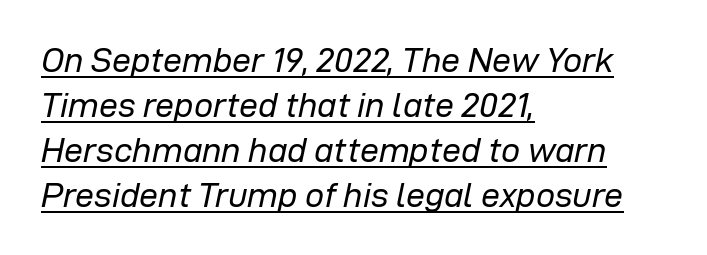
{"italic": "yes", "lean": "right", "slant_degrees": 12, "bold": "no", "weight": "regular", "width": "normal", "stroke_contrast": "low", "x_height": "medium", "monospaced": "no", "underline": "yes", "align": "left", "line_spacing": "normal", "line_spacing_ratio": 1.32, "letter_spacing": "normal", "letter_spacing_em": 0.0, "glyph_px": 34}
